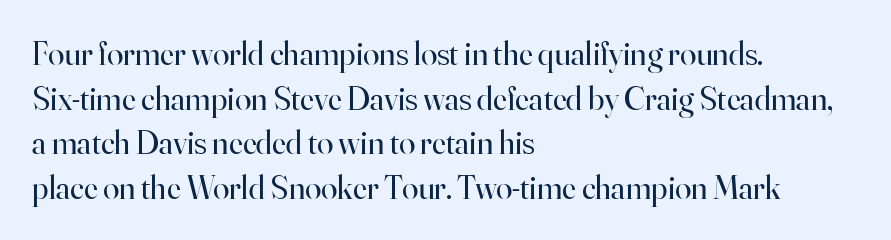
Where is the straight margin? On the left. In terms of letterspacing, this is plain default setting. The font sits on the lighter half of the weight spectrum, regular included. In terms of posture, this sample is upright. This sample keeps an unexceptional amount of space between lines. Examine the stroke ends and you'll spot serifs.
